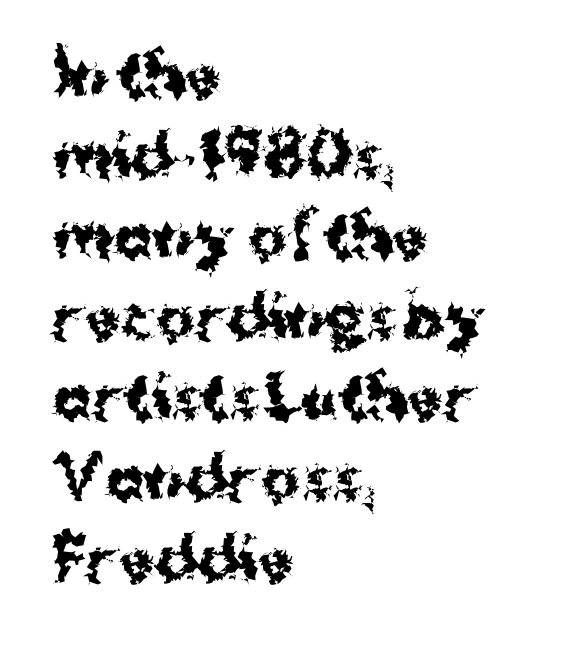
The image shows 58 px bold sans-serif type, upright; set left-aligned, normal line spacing (1.39x), normal letter spacing, not underlined; medium stroke contrast and a medium x-height.
